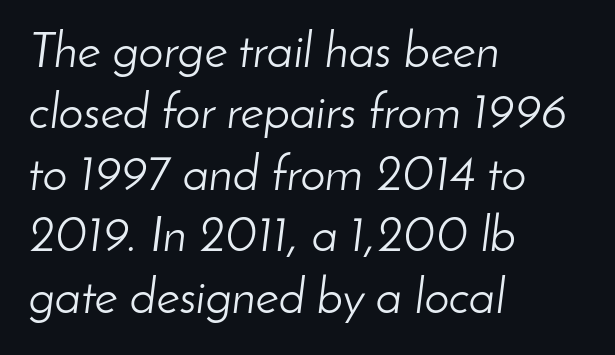
{"italic": "yes", "lean": "right", "slant_degrees": 8, "bold": "no", "weight": "light", "width": "normal", "stroke_contrast": "low", "x_height": "small", "monospaced": "no", "underline": "no", "align": "left", "line_spacing_ratio": 1.23, "letter_spacing": "normal", "letter_spacing_em": 0.0, "glyph_px": 50}
